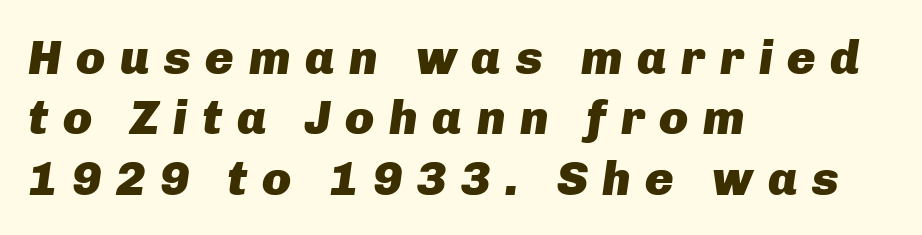
Q: Is the text bold? A: Yes.
Q: Is the text italic (slanted)? A: Yes, it leans right by about 8 degrees.
Q: Is the text underlined? A: No.
Q: How is the paragraph aligned? A: Left-aligned.
Q: Is the spacing between letters normal or unusually wide? A: Unusually wide.
Q: Is the spacing between lines tight, normal or loose? A: Normal.
Q: Width (condensed, normal, or wide)? A: Normal.
Q: Stroke contrast? A: Low.
Q: x-height? A: Medium.
Q: Monospaced? A: No.
